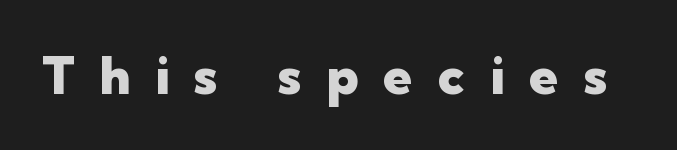
Q: Is the text bold? A: Yes.
Q: Is the text italic (slanted)? A: No, it is upright.
Q: Is the typeface a serif or a sans-serif typeface? A: Sans-serif.
Q: Is the text underlined? A: No.
Q: Is the spacing between letters normal or unusually wide? A: Unusually wide.
Q: Width (condensed, normal, or wide)? A: Normal.
Q: Stroke contrast? A: Low.
Q: x-height? A: Medium.
Q: Monospaced? A: No.
